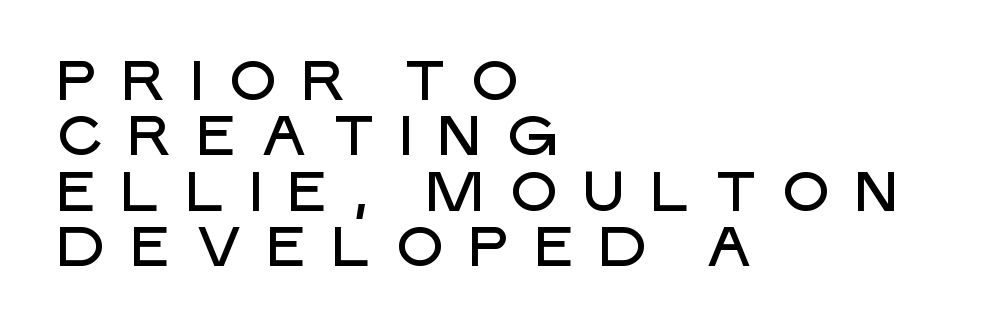
Q: Is the text italic (slanted)? A: No, it is upright.
Q: Is the typeface a serif or a sans-serif typeface? A: Sans-serif.
Q: Is the text underlined? A: No.
Q: How is the paragraph aligned? A: Left-aligned.
Q: Is the spacing between letters normal or unusually wide? A: Unusually wide.
Q: Is the spacing between lines tight, normal or loose? A: Tight.
Q: Width (condensed, normal, or wide)? A: Normal.
Q: Stroke contrast? A: Low.
Q: x-height? A: Large.
Q: Monospaced? A: No.
